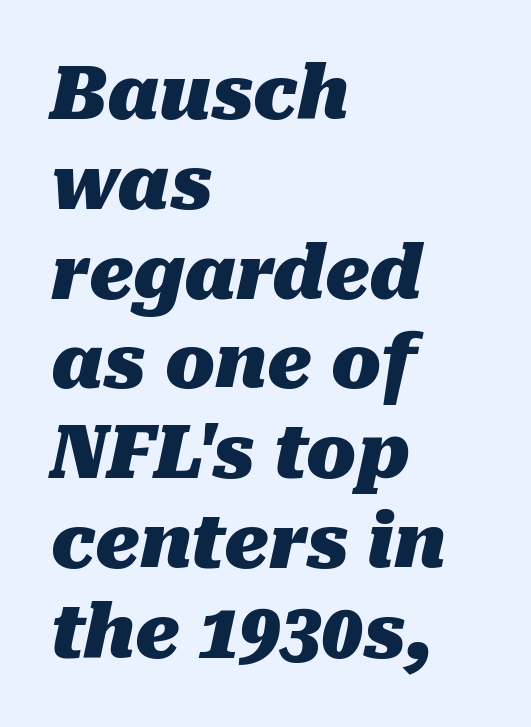
{"italic": "yes", "lean": "right", "slant_degrees": 10, "bold": "yes", "weight": "heavy", "width": "normal", "stroke_contrast": "medium", "x_height": "medium", "monospaced": "no", "underline": "no", "align": "left", "line_spacing_ratio": 1.23, "letter_spacing": "normal", "letter_spacing_em": 0.0, "glyph_px": 73}
